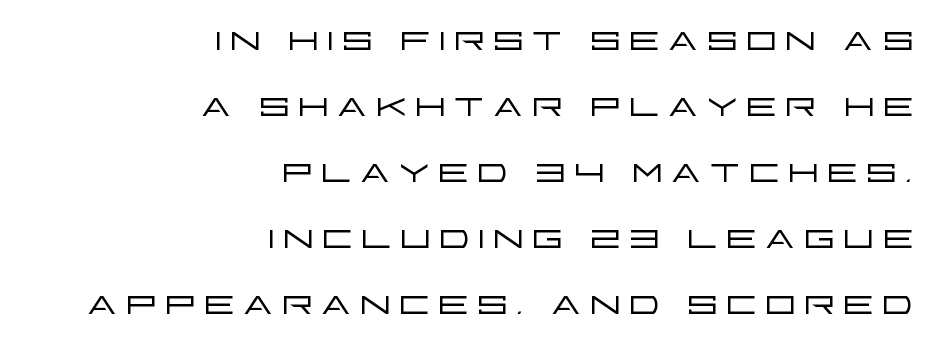
These glyphs show unthickened strokes, regular width or finer. Words float on clear page, feet unadorned. Is the block centered? No — it sits flush against the right margin. Serifs: no, the terminals of the letterforms are clean. Here the designer chose a conventional face with non-uniform glyph widths.
